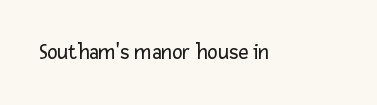
{"italic": "no", "bold": "no", "underline": "no", "letter_spacing": "normal", "letter_spacing_em": 0.0, "glyph_px": 22}
